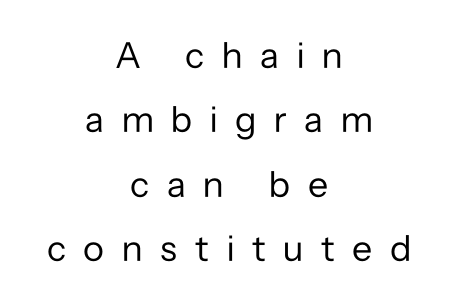
Q: Is the text bold? A: No.
Q: Is the text italic (slanted)? A: No, it is upright.
Q: Is the typeface a serif or a sans-serif typeface? A: Sans-serif.
Q: Is the text underlined? A: No.
Q: How is the paragraph aligned? A: Centered.
Q: Is the spacing between letters normal or unusually wide? A: Unusually wide.
Q: Width (condensed, normal, or wide)? A: Normal.
Q: Stroke contrast? A: Low.
Q: x-height? A: Medium.
Q: Monospaced? A: No.
